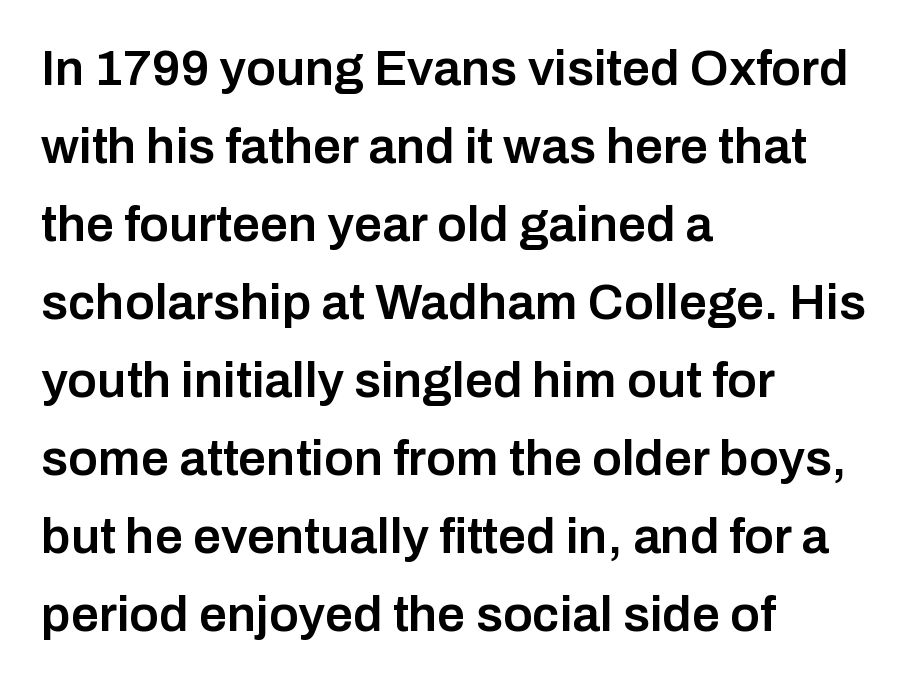
The image shows 50 px semibold sans-serif type, upright; set left-aligned, normal line spacing (1.56x), normal letter spacing, not underlined; low stroke contrast and a medium x-height.
